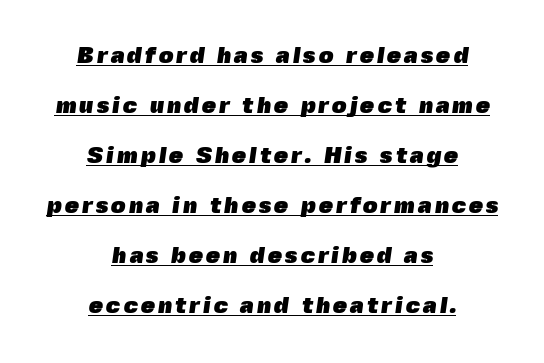
The image shows 23 px bold type; set centered, loose line spacing (2.17x), underlined.
